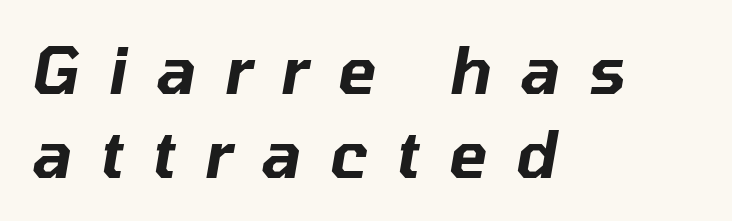
Q: Is the text italic (slanted)? A: Yes, it leans right by about 10 degrees.
Q: Is the text underlined? A: No.
Q: How is the paragraph aligned? A: Left-aligned.
Q: Is the spacing between letters normal or unusually wide? A: Unusually wide.
Q: Is the spacing between lines tight, normal or loose? A: Normal.
Q: Width (condensed, normal, or wide)? A: Normal.
Q: Stroke contrast? A: Low.
Q: x-height? A: Medium.
Q: Monospaced? A: No.
